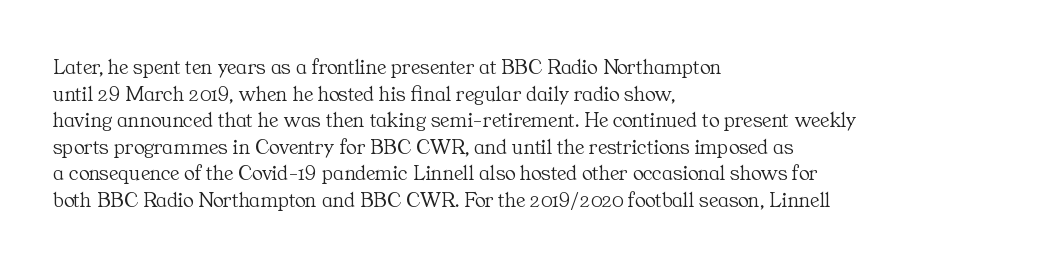
Q: Is the text bold? A: No.
Q: Is the text italic (slanted)? A: No, it is upright.
Q: Is the text underlined? A: No.
Q: How is the paragraph aligned? A: Left-aligned.
Q: Is the spacing between letters normal or unusually wide? A: Normal.
